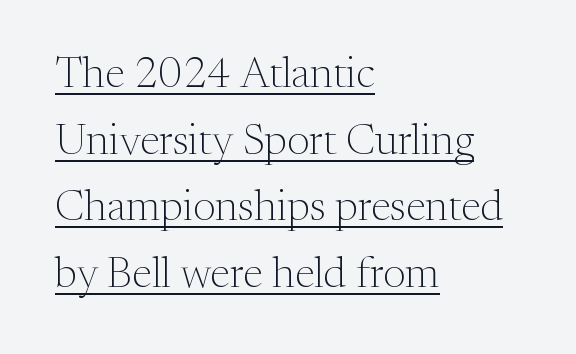
This rendering features underlined lettering. Look at the bottom of the vertical strokes: they flare into serifs here. The rendering uses a moderate line-height, typical for paragraphs. The passage shown has conventional tracking throughout.
